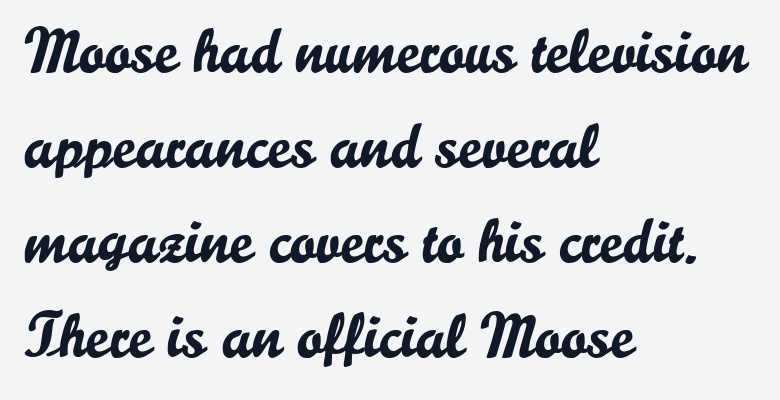
Q: Is the text italic (slanted)? A: Yes.
Q: Is the typeface a serif or a sans-serif typeface? A: Sans-serif.
Q: Is the text underlined? A: No.
Q: How is the paragraph aligned? A: Left-aligned.
Q: Is the spacing between letters normal or unusually wide? A: Normal.
Q: Is the spacing between lines tight, normal or loose? A: Normal.
Q: Width (condensed, normal, or wide)? A: Normal.
Q: Stroke contrast? A: Low.
Q: x-height? A: Small.
Q: Monospaced? A: No.
